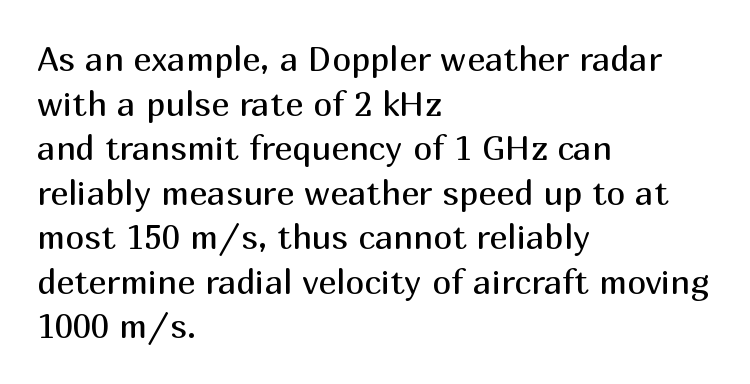
The image shows 34 px regular-weight sans-serif type, upright; set left-aligned, normal line spacing (1.31x), normal letter spacing, not underlined; medium stroke contrast and a medium x-height.
